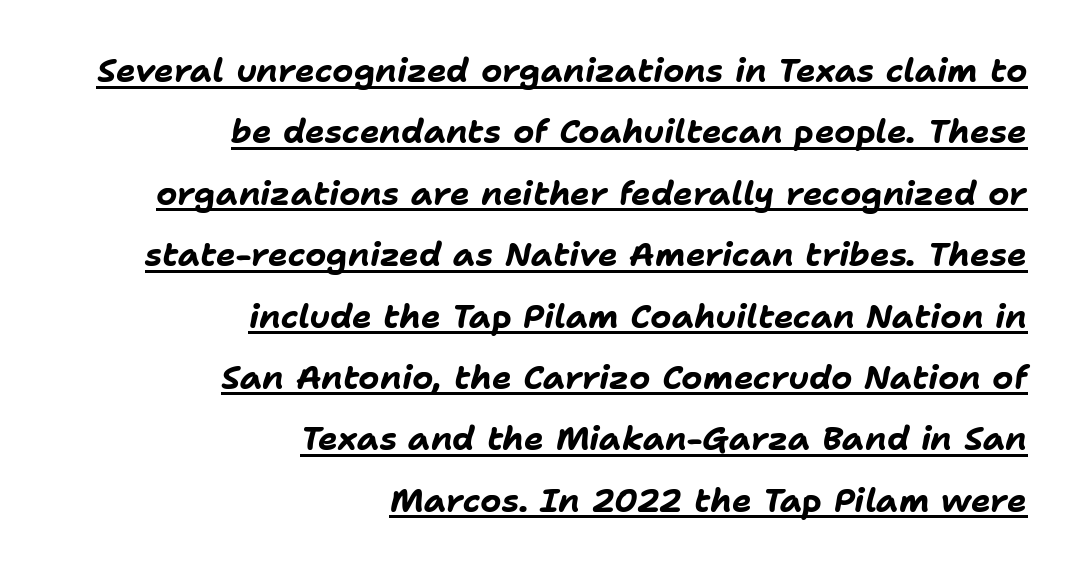
{"italic": "yes", "lean": "right", "slant_degrees": 11, "bold": "yes", "weight": "bold", "width": "normal", "stroke_contrast": "low", "x_height": "medium", "monospaced": "no", "underline": "yes", "align": "right", "line_spacing_ratio": 1.86, "letter_spacing": "normal", "letter_spacing_em": 0.0, "glyph_px": 33}
